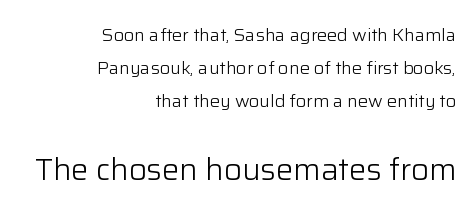
{"serif": "no", "italic": "no", "bold": "no", "weight": "light", "width": "normal", "stroke_contrast": "low", "x_height": "medium", "monospaced": "no", "underline": "no", "align": "right", "line_spacing_ratio": 1.84, "letter_spacing": "normal", "letter_spacing_em": 0.0, "larger_block": "second", "size_ratio": 1.72, "glyph_px": 31}
